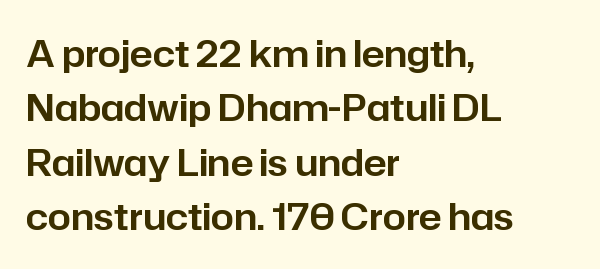
{"serif": "no", "italic": "no", "width": "normal", "stroke_contrast": "low", "x_height": "medium", "monospaced": "no", "underline": "no", "align": "left", "line_spacing": "normal", "line_spacing_ratio": 1.47, "letter_spacing": "normal", "letter_spacing_em": 0.0, "glyph_px": 37}
